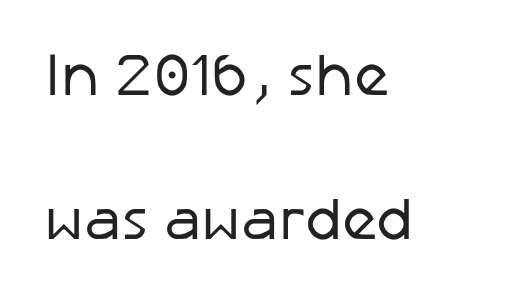
The image shows 60 px regular-weight sans-serif type, upright; set left-aligned, loose line spacing (2.4x), normal letter spacing, not underlined; low stroke contrast and a medium x-height.
